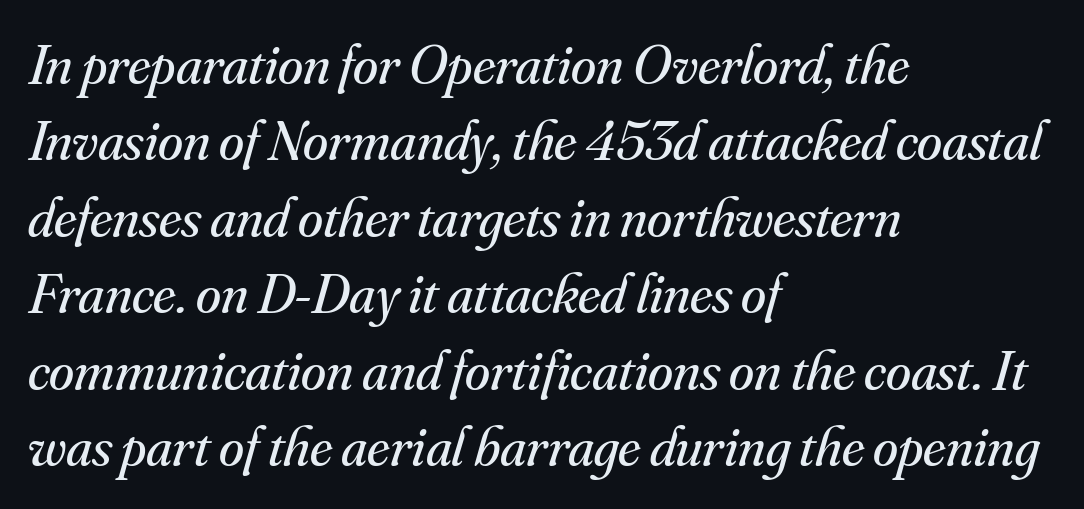
Q: Is the text bold? A: No.
Q: Is the text italic (slanted)? A: Yes, it leans right by about 16 degrees.
Q: Is the typeface a serif or a sans-serif typeface? A: Serif.
Q: Is the text underlined? A: No.
Q: How is the paragraph aligned? A: Left-aligned.
Q: Is the spacing between letters normal or unusually wide? A: Normal.
Q: Is the spacing between lines tight, normal or loose? A: Normal.
Q: Width (condensed, normal, or wide)? A: Normal.
Q: Stroke contrast? A: Medium.
Q: x-height? A: Small.
Q: Monospaced? A: No.
